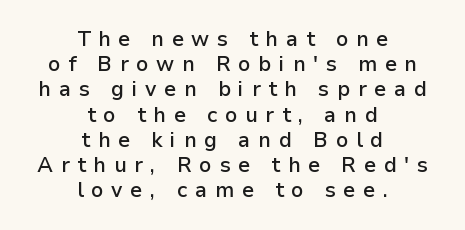
Q: Is the text bold? A: Semi-bold.
Q: Is the text italic (slanted)? A: No, it is upright.
Q: Is the text underlined? A: No.
Q: How is the paragraph aligned? A: Centered.
Q: Is the spacing between letters normal or unusually wide? A: Unusually wide.
